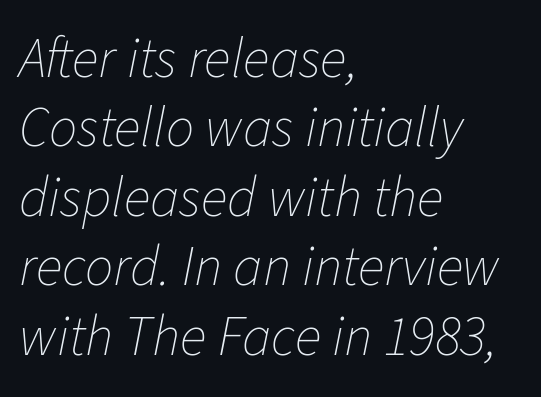
Q: Is the text bold? A: No.
Q: Is the text italic (slanted)? A: Yes, it leans right by about 11 degrees.
Q: Is the text underlined? A: No.
Q: How is the paragraph aligned? A: Left-aligned.
Q: Is the spacing between letters normal or unusually wide? A: Normal.
Q: Width (condensed, normal, or wide)? A: Normal.
Q: Stroke contrast? A: Low.
Q: x-height? A: Medium.
Q: Monospaced? A: No.
